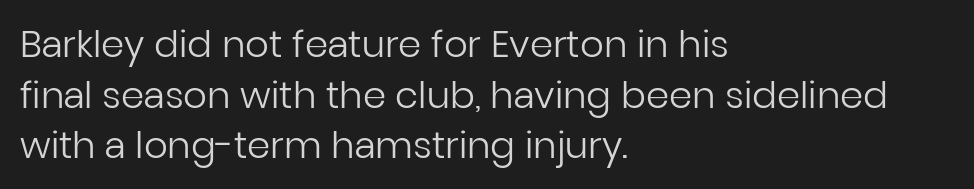
The image shows 37 px regular-weight sans-serif type, upright; set left-aligned, normal line spacing (1.37x), normal letter spacing, not underlined; low stroke contrast and a medium x-height.
